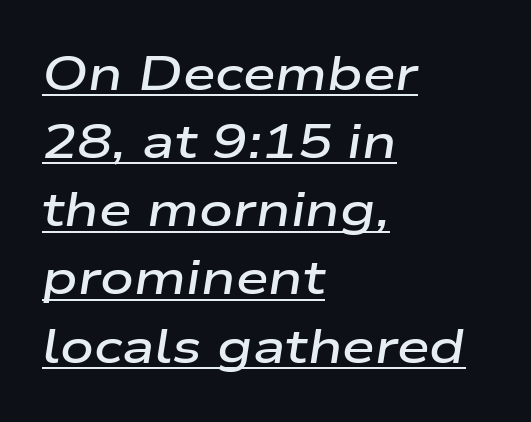
Set as a demibold, roughly 600 on the weight scale. You could not count columns in this text — the font is proportionally spaced. The paragraph shown leans on its left margin. Observe the lean: these are italic letterforms. This is underlined copy, the kind a proofreader might mark for attention. Line spacing here is normal.
